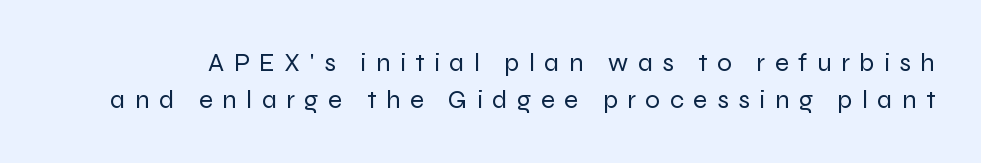
Q: Is the text bold? A: No.
Q: Is the text italic (slanted)? A: No, it is upright.
Q: Is the text underlined? A: No.
Q: Is the spacing between letters normal or unusually wide? A: Unusually wide.
Q: Is the spacing between lines tight, normal or loose? A: Normal.
